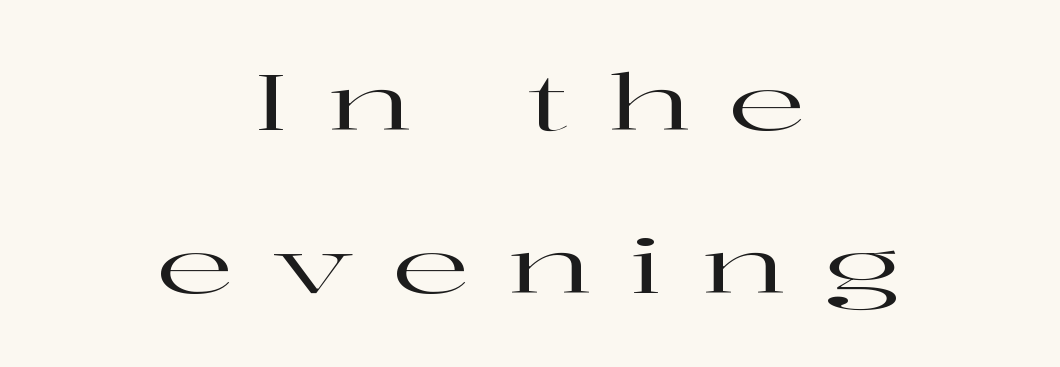
Q: Is the text italic (slanted)? A: No, it is upright.
Q: Is the typeface a serif or a sans-serif typeface? A: Serif.
Q: Is the text underlined? A: No.
Q: How is the paragraph aligned? A: Centered.
Q: Is the spacing between letters normal or unusually wide? A: Unusually wide.
Q: Is the spacing between lines tight, normal or loose? A: Loose.
Q: Width (condensed, normal, or wide)? A: Wide.
Q: Stroke contrast? A: High.
Q: x-height? A: Medium.
Q: Monospaced? A: No.
